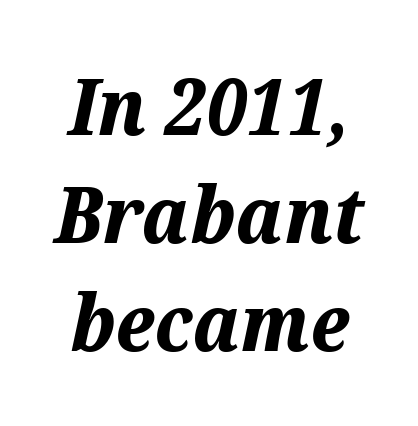
The rows are spaced the way most documents space them. Designer's note — italics engaged. Do the characters align in a grid? No, the font is proportional. Quick note: underline off.
